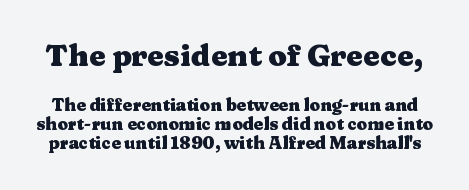
Any mark beneath the type? The region is blank. Very little white space separates one row of letters from the next. The letterforms sit shoulder to shoulder at normal distance. These lines carry a lot of weight — the face is fully bold.
